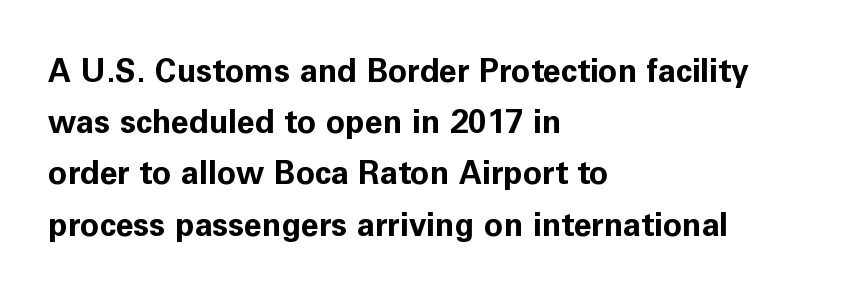
The image shows 32 px bold sans-serif type, upright; set left-aligned, normal line spacing (1.6x), normal letter spacing, not underlined; low stroke contrast and a medium x-height.
